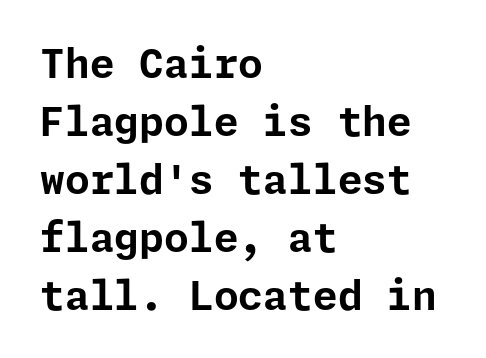
Q: Is the text bold? A: Yes.
Q: Is the text italic (slanted)? A: No, it is upright.
Q: Is the typeface a serif or a sans-serif typeface? A: Sans-serif.
Q: Is the text underlined? A: No.
Q: How is the paragraph aligned? A: Left-aligned.
Q: Is the spacing between letters normal or unusually wide? A: Normal.
Q: Is the spacing between lines tight, normal or loose? A: Normal.
Q: Width (condensed, normal, or wide)? A: Normal.
Q: Stroke contrast? A: Low.
Q: x-height? A: Medium.
